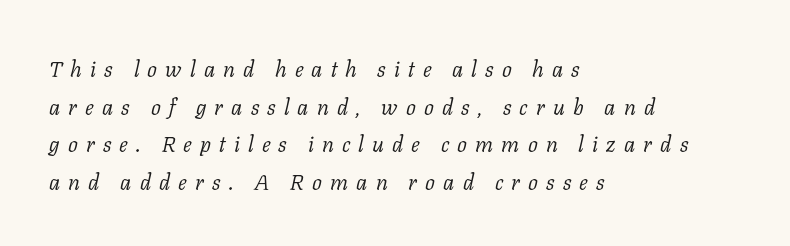
The typography opts for an oblique posture over an upright one. A light-to-regular cut is what we see here. Leftover space on each line is placed entirely after the last word. The area under the type is left untouched. Does extra space separate the letters? Yes, quite a lot of it.
